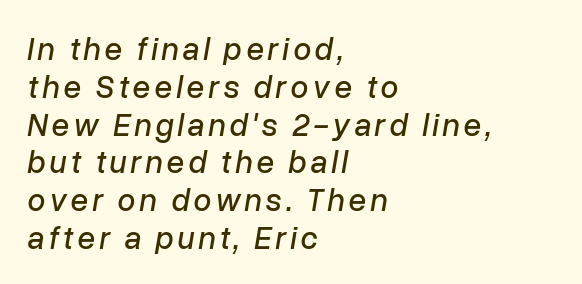
{"italic": "yes", "lean": "right", "slant_degrees": 10, "width": "normal", "stroke_contrast": "low", "x_height": "medium", "monospaced": "no", "underline": "no", "align": "left", "line_spacing_ratio": 1.18, "glyph_px": 32}
